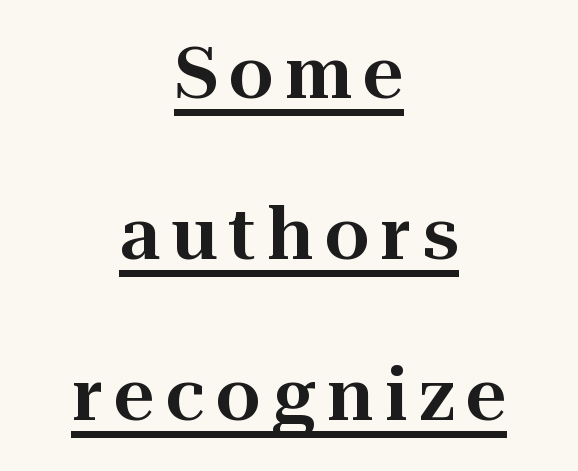
{"serif": "yes", "italic": "no", "width": "normal", "stroke_contrast": "high", "x_height": "medium", "monospaced": "no", "underline": "yes", "align": "center", "line_spacing": "loose", "line_spacing_ratio": 2.27, "glyph_px": 71}
